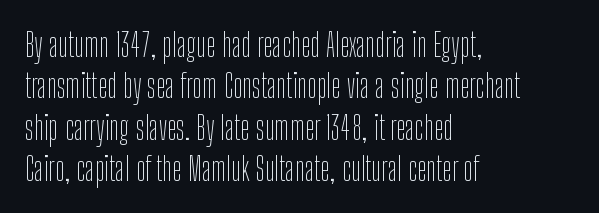
The image shows 32 px thin, condensed sans-serif type, upright; set left-aligned, normal line spacing (1.29x), normal letter spacing, not underlined; low stroke contrast and a medium x-height.
